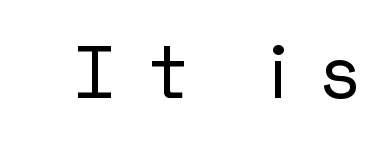
Q: Is the text italic (slanted)? A: No, it is upright.
Q: Is the typeface a serif or a sans-serif typeface? A: Sans-serif.
Q: Is the text underlined? A: No.
Q: Is the spacing between letters normal or unusually wide? A: Unusually wide.
Q: Width (condensed, normal, or wide)? A: Normal.
Q: Stroke contrast? A: Low.
Q: x-height? A: Medium.
